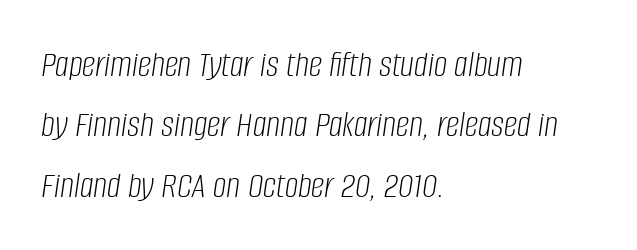
The image shows 38 px light, condensed type, italic (leaning right); set left-aligned, normal line spacing (1.59x), normal letter spacing, not underlined; low stroke contrast and a large x-height.
